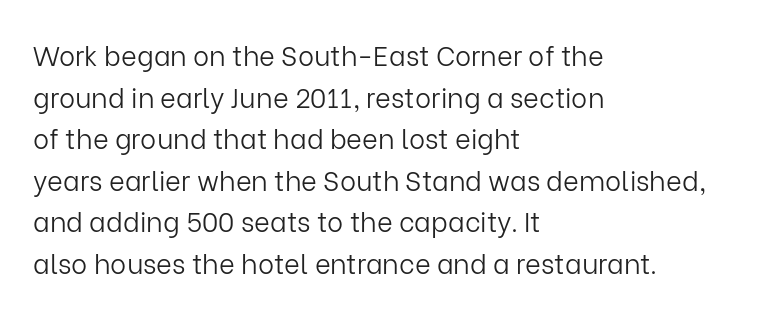
{"italic": "no", "bold": "no", "underline": "no", "align": "left", "line_spacing": "normal", "line_spacing_ratio": 1.54, "letter_spacing": "normal", "letter_spacing_em": 0.0, "glyph_px": 27}
